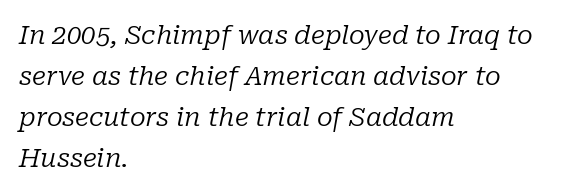
The glyphs are unaccompanied by any horizontal stroke below them. This is oblique type, the kind used for emphasis or titles. Here the glyphs are tracked normally, forming tight word shapes. Horizontal alignment here is leftward, the default for most running prose.
